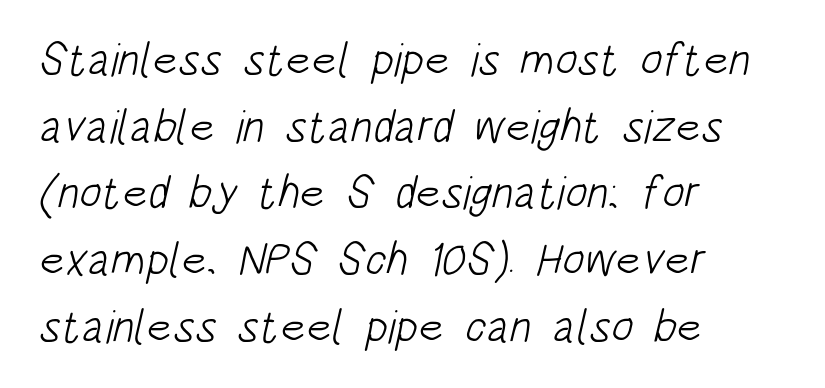
Stem width sits at or under what a default text font uses. Serif or sans? Sans — the stroke terminals are bare. Character widths vary here, with narrow letters taking less room than wide ones. The rag falls on the right side of this text block.
